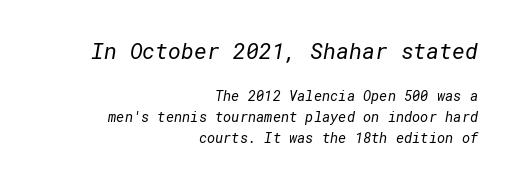
The vertical gap from one line to the next is medium. A typesetter would call this zero additional tracking. The typeface has the unassuming heft of standard copy or less. Rule under the text: the space is simply empty. Two sizes are in play, and the larger belongs to the first block. Short and long lines alike share a common ending point at right.
